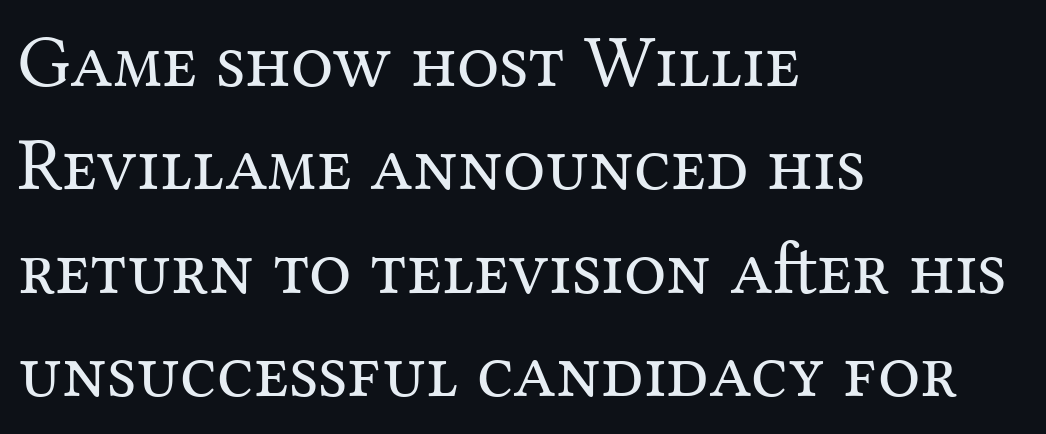
{"serif": "yes", "italic": "no", "bold": "no", "weight": "regular", "width": "normal", "stroke_contrast": "medium", "x_height": "medium", "monospaced": "no", "underline": "no", "align": "left", "line_spacing": "normal", "line_spacing_ratio": 1.38, "letter_spacing": "normal", "letter_spacing_em": 0.0, "glyph_px": 75}
